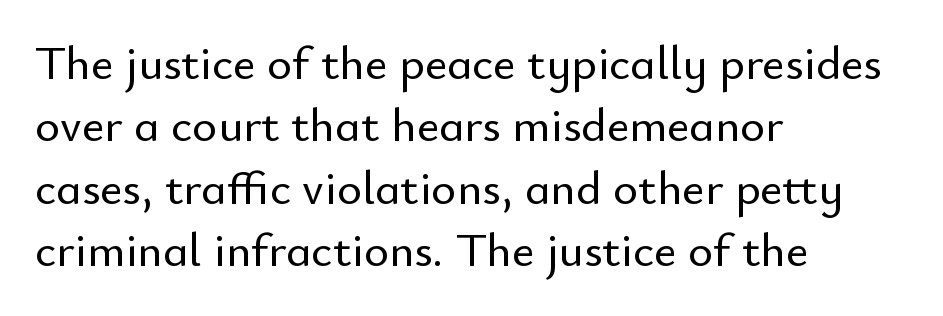
{"serif": "no", "italic": "no", "width": "normal", "stroke_contrast": "low", "x_height": "small", "monospaced": "no", "underline": "no", "align": "left", "line_spacing": "normal", "line_spacing_ratio": 1.3, "letter_spacing": "normal", "letter_spacing_em": 0.0, "glyph_px": 48}
